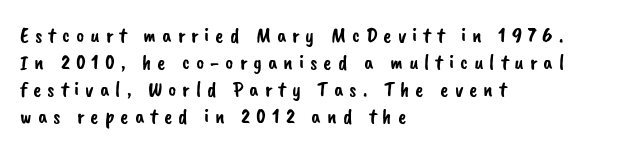
Q: Is the text underlined? A: No.
Q: How is the paragraph aligned? A: Left-aligned.
Q: Is the spacing between letters normal or unusually wide? A: Unusually wide.
